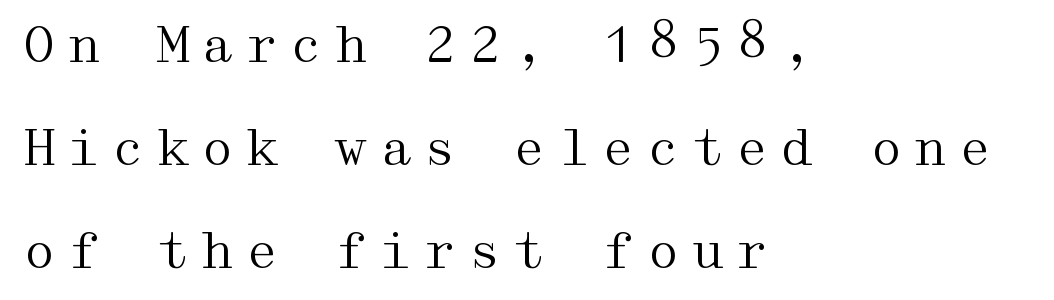
{"serif": "yes", "italic": "no", "bold": "no", "weight": "regular", "width": "wide", "stroke_contrast": "medium", "x_height": "medium", "underline": "no", "align": "left", "line_spacing": "loose", "line_spacing_ratio": 2.1, "letter_spacing": "wide", "letter_spacing_em": 0.21, "glyph_px": 49}
